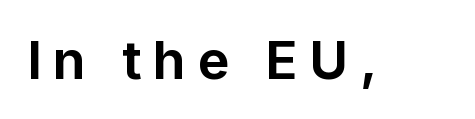
The image shows 53 px bold sans-serif type, upright; set unusually wide letter spacing (+0.22 em), not underlined; low stroke contrast and a medium x-height.
